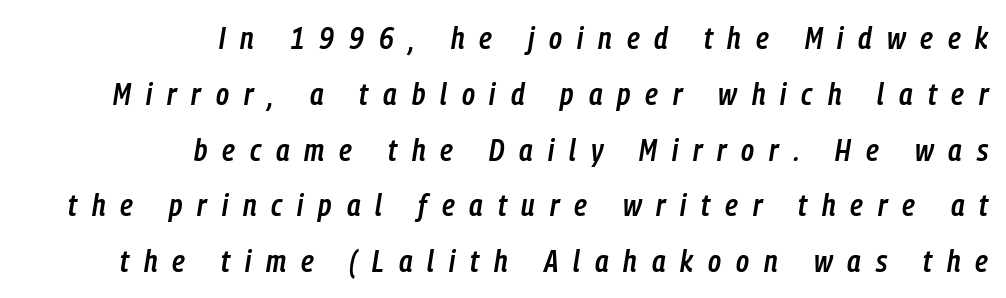
Tracking here is generous; glyphs stand well apart from one another. Each row of text sits above clean, open space. The passage shown is semibold, sitting just below true bold. Note the varied advance widths — an 'i' is clearly narrower than an 'm'.
